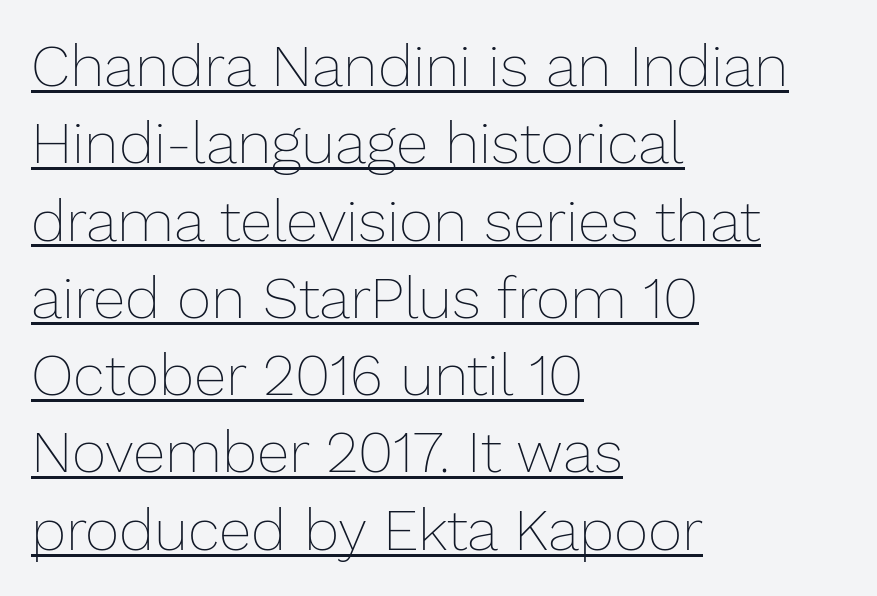
{"italic": "no", "bold": "no", "weight": "thin", "width": "normal", "stroke_contrast": "low", "x_height": "medium", "monospaced": "no", "underline": "yes", "align": "left", "line_spacing": "normal", "line_spacing_ratio": 1.31, "letter_spacing": "normal", "letter_spacing_em": 0.0, "glyph_px": 59}
